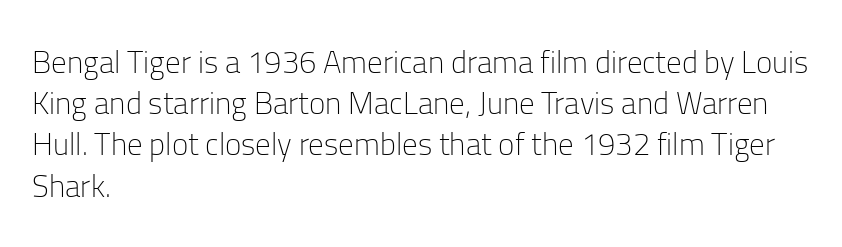
Nothing heavy about these letters — not bold at all. Short note: letters normally spaced. Are there feet on the stems? There aren't — it's a sans. Spacing verdict: proportional, widths tailored to each character.
